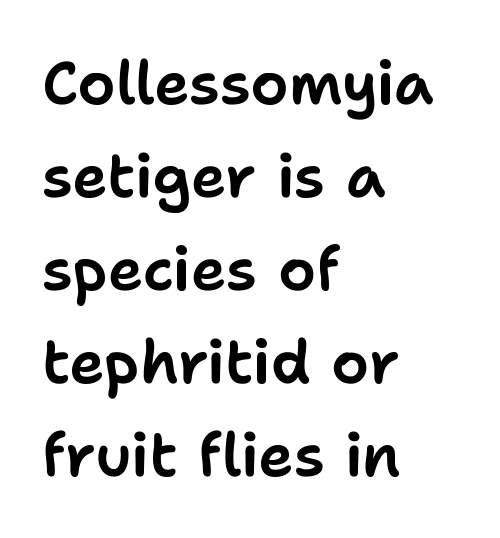
Q: Is the text italic (slanted)? A: No, it is upright.
Q: Is the typeface a serif or a sans-serif typeface? A: Sans-serif.
Q: Is the text underlined? A: No.
Q: How is the paragraph aligned? A: Left-aligned.
Q: Is the spacing between letters normal or unusually wide? A: Normal.
Q: Is the spacing between lines tight, normal or loose? A: Normal.
Q: Width (condensed, normal, or wide)? A: Normal.
Q: Stroke contrast? A: Low.
Q: x-height? A: Medium.
Q: Monospaced? A: No.
